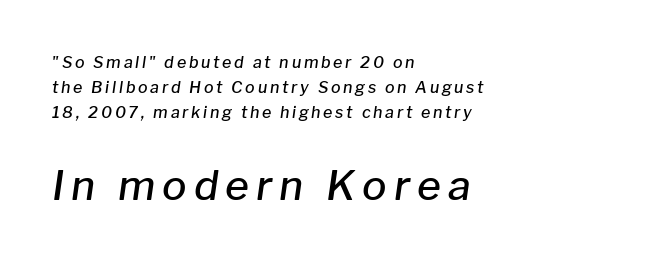
{"italic": "yes", "lean": "right", "slant_degrees": 8, "bold": "semi", "weight": "semibold", "width": "normal", "stroke_contrast": "low", "x_height": "medium", "monospaced": "no", "underline": "no", "align": "left", "line_spacing": "normal", "line_spacing_ratio": 1.56, "larger_block": "second", "size_ratio": 2.56, "glyph_px": 41}
